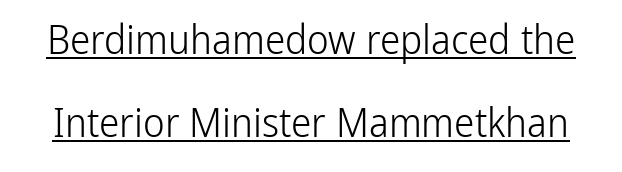
Q: Is the text bold? A: No.
Q: Is the text italic (slanted)? A: No, it is upright.
Q: Is the typeface a serif or a sans-serif typeface? A: Sans-serif.
Q: Is the text underlined? A: Yes.
Q: Is the spacing between letters normal or unusually wide? A: Normal.
Q: Is the spacing between lines tight, normal or loose? A: Loose.
Q: Width (condensed, normal, or wide)? A: Condensed.
Q: Stroke contrast? A: Low.
Q: x-height? A: Medium.
Q: Monospaced? A: No.
